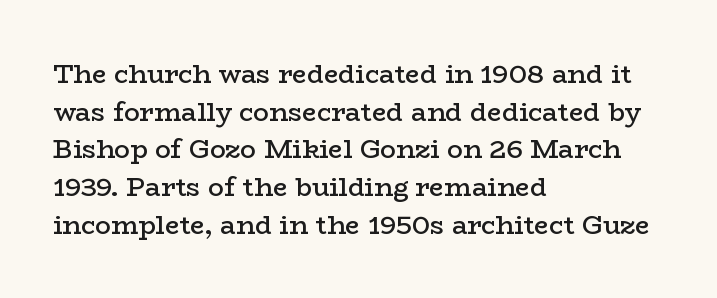
Reading down the column, the eye jumps a familiar distance to each next line. How are the letters spaced? Ordinarily, with no added tracking. The text block is weighted toward the left margin, trailing off unevenly rightward. The letters stand upright; this is a roman face.
